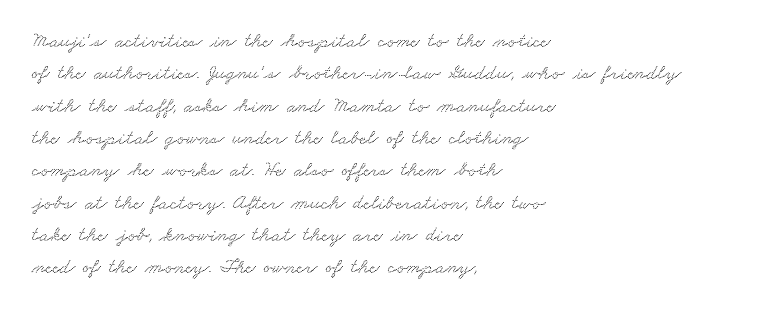
{"underline": "no", "align": "left", "line_spacing": "normal", "line_spacing_ratio": 1.54, "letter_spacing": "normal", "letter_spacing_em": 0.0, "glyph_px": 21}
